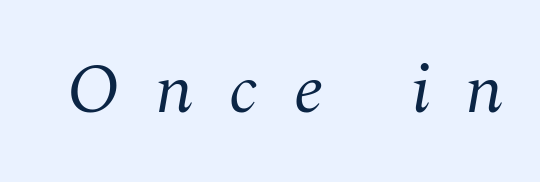
The image shows 70 px regular-weight serif type, italic (leaning right); set unusually wide letter spacing (+0.5 em), not underlined; medium stroke contrast and a medium x-height.
